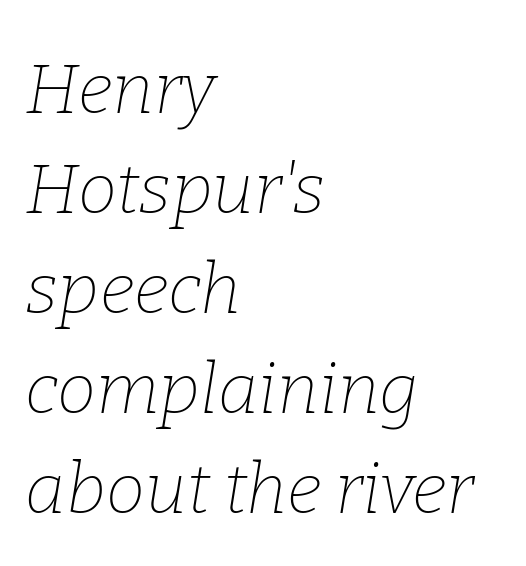
The cut favours lightness, reaching ordinary text weight at its darkest. Honestly, the row spacing looks completely unremarkable. Each letter keeps its own natural width here, so spacing adapts to shape. The specimen reads as italic at a glance. Unmarked baselines from the first word to the last.
